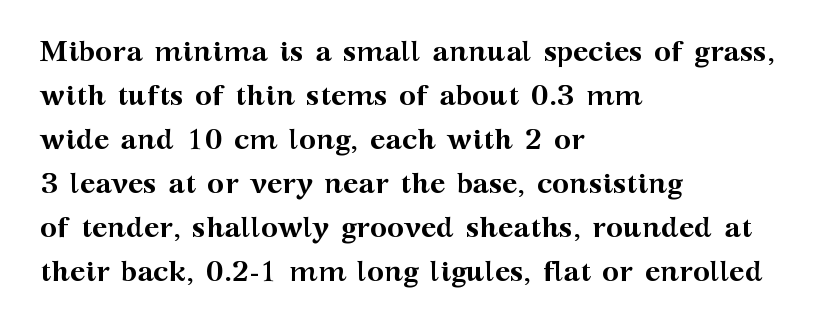
Evenly set lines give the paragraph a standard silhouette. In terms of letterform style, serifs are clearly present. The rendering uses natural spacing where letterforms have individual widths. The letters stand upright; this is a roman face. Underlining? Definitely not there. What stands out about the letter spacing? Nothing — it is the standard amount.
